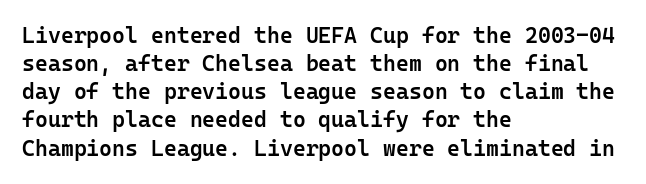
The image shows 22 px text type, upright; set left-aligned, normal line spacing (1.28x), normal letter spacing, not underlined.
